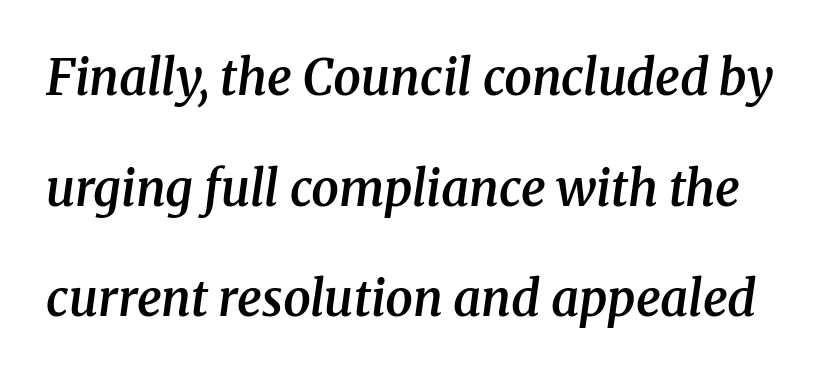
Tracking here is standard; glyphs follow each other at the usual distance. Looking at the ascenders, they clearly lean. Compared with an ordinary text face, these strokes are moderately heavier — a semibold. Unlike a clean sans, this face finishes its strokes with serifs.
